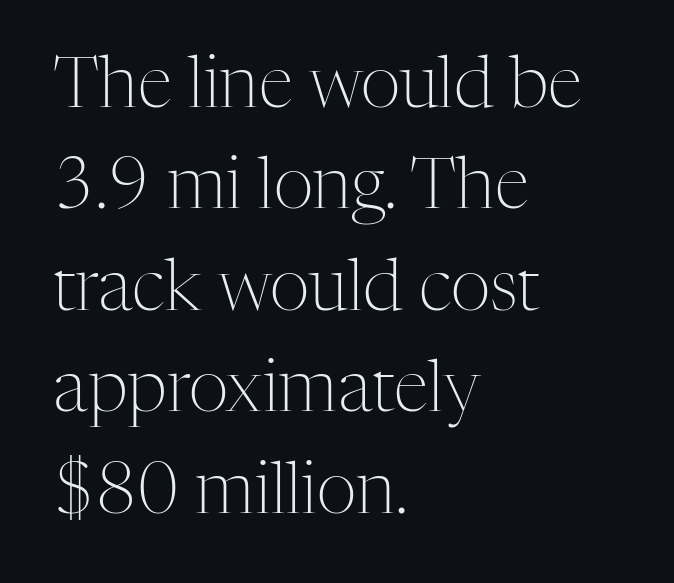
The passage shown is not underscored anywhere. Stems and bowls with no extra thickness — not bold. Character widths vary here, with narrow letters taking less room than wide ones. The passage shown has conventional tracking throughout. Students, observe: this is what conventionally led text looks like. It's the straight-up-and-down kind of type.
